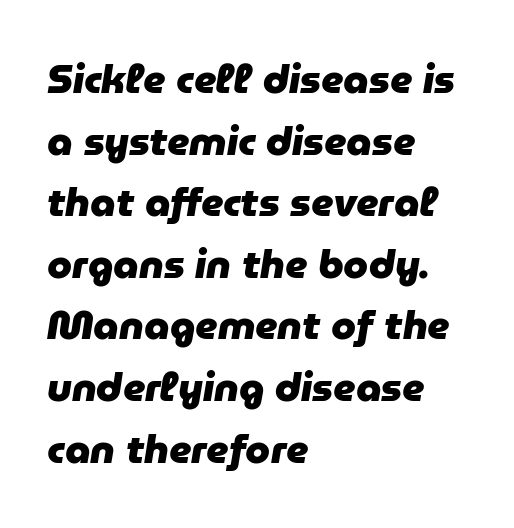
The image shows 40 px heavy type, italic (leaning right); set left-aligned, normal line spacing (1.54x), normal letter spacing, not underlined; low stroke contrast and a medium x-height.
